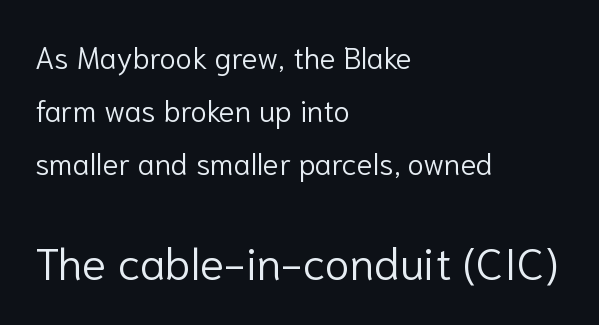
The image shows 45 px light sans-serif type, upright; set left-aligned, line spacing 1.77x, normal letter spacing, not underlined; the second (bottom) block is 1.5x larger; low stroke contrast and a medium x-height.
